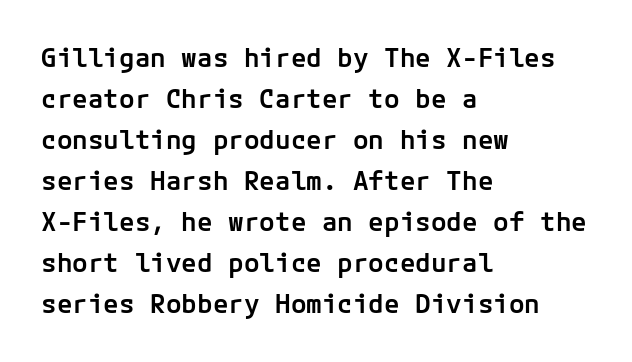
Bold? Not quite — semibold, heavier than regular but stopping short. In CSS terms this would be text-align: left. Does extra space separate the letters? No, they use regular spacing. How would I describe the line gaps? Plain and ordinary. Unlike italic type, these characters show no tilt at all. Honestly, there is no underline to notice here at all.
